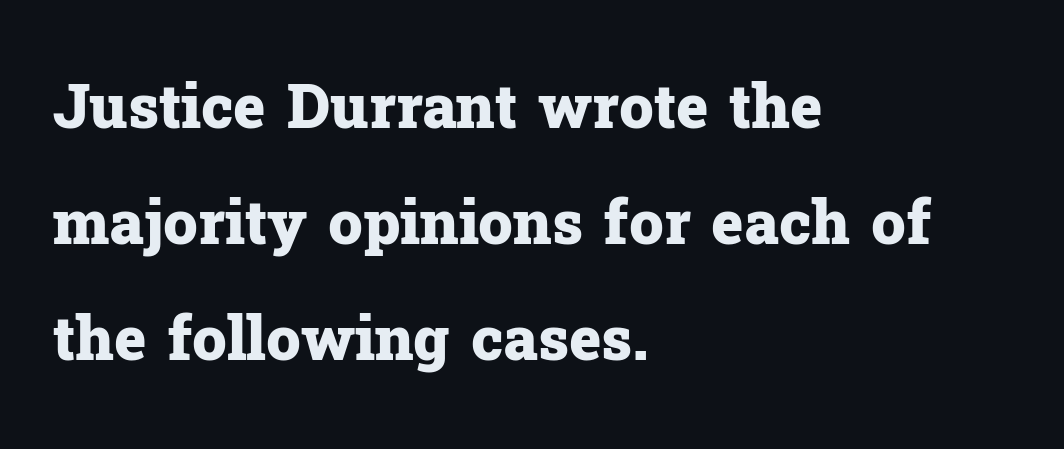
Q: Is the text bold? A: Yes.
Q: Is the text italic (slanted)? A: No, it is upright.
Q: Is the typeface a serif or a sans-serif typeface? A: Serif.
Q: Is the text underlined? A: No.
Q: How is the paragraph aligned? A: Left-aligned.
Q: Is the spacing between letters normal or unusually wide? A: Normal.
Q: Is the spacing between lines tight, normal or loose? A: Loose.
Q: Width (condensed, normal, or wide)? A: Normal.
Q: Stroke contrast? A: Low.
Q: x-height? A: Medium.
Q: Monospaced? A: No.
